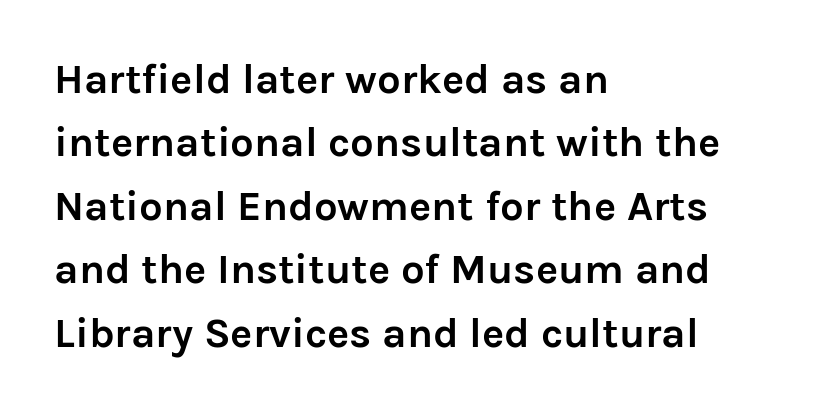
The image shows 42 px semibold sans-serif type, upright; set left-aligned, normal line spacing (1.51x), normal letter spacing, not underlined; low stroke contrast and a medium x-height.
